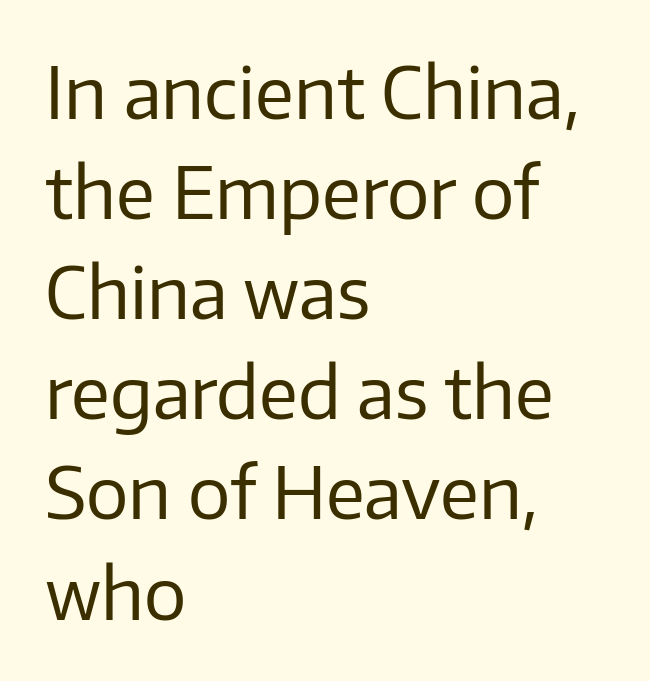
Stroke thickness stays within the range of a standard reading face or lighter. There is no visible air inserted between adjacent glyphs. Descender tails drop into unmarked territory. This sample has the flowing, uneven cadence of proportional lettering. Letterform terminals end flat and unadorned throughout the passage. Caption: multi-line text, flush left, ragged right.
